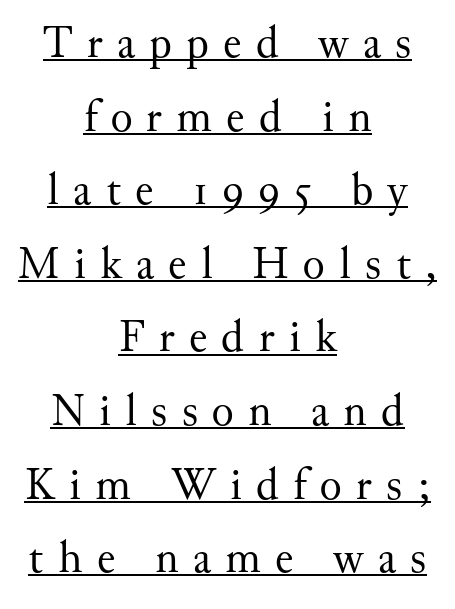
The image shows 46 px regular-weight serif type, upright; set centered, normal line spacing (1.6x), unusually wide letter spacing (+0.31 em), underlined; medium stroke contrast and a small x-height.
